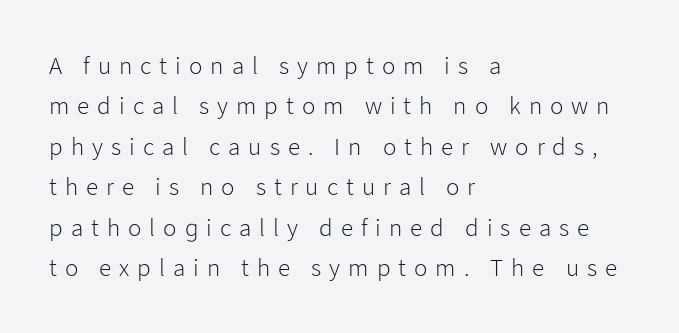
{"italic": "no", "bold": "no", "underline": "no", "align": "left", "line_spacing": "normal", "line_spacing_ratio": 1.62, "letter_spacing": "wide", "letter_spacing_em": 0.32, "glyph_px": 25}
